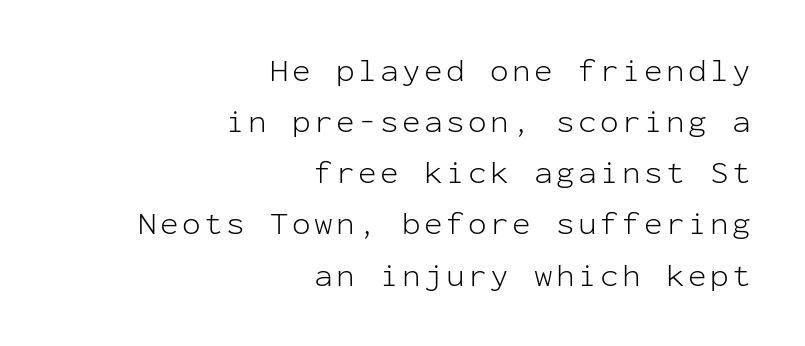
The lettering stays uniformly vertical, giving the passage a roman look. These lines are composed in type without serifs. How would I describe the line gaps? Plain and ordinary. The string is rendered with underlining switched off. Spacing verdict: monospaced, one width for all characters.
